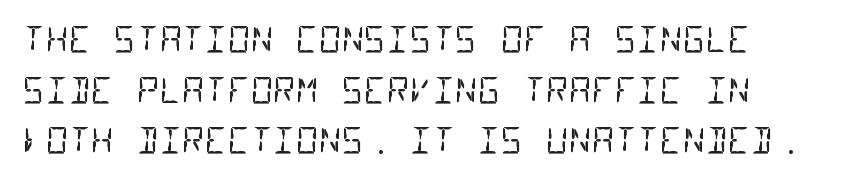
Q: Is the text bold? A: No.
Q: Is the typeface a serif or a sans-serif typeface? A: Sans-serif.
Q: Is the text underlined? A: No.
Q: Is the spacing between letters normal or unusually wide? A: Normal.
Q: Is the spacing between lines tight, normal or loose? A: Normal.
Q: Width (condensed, normal, or wide)? A: Condensed.
Q: Stroke contrast? A: Low.
Q: x-height? A: Large.
Q: Monospaced? A: Yes.
